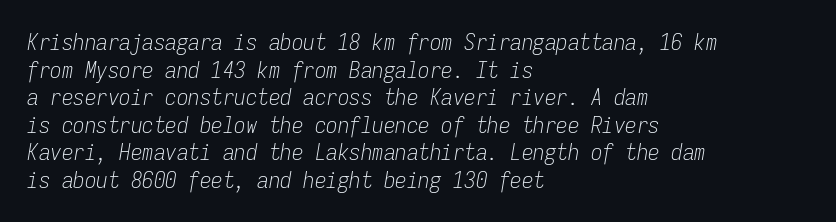
{"italic": "yes", "lean": "right", "slant_degrees": 9, "bold": "no", "underline": "no", "align": "left", "line_spacing_ratio": 1.2, "letter_spacing": "normal", "letter_spacing_em": 0.0, "glyph_px": 23}
